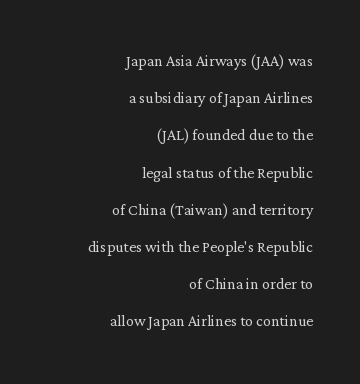
The text block is weighted toward the right margin, trailing off unevenly leftward. Nothing unusual about the tracking: characters are spaced as the font intends. The lettering holds an erect, upright posture throughout. Counters stay open thanks to moderate or lighter strokes. The words here are not underlined.
